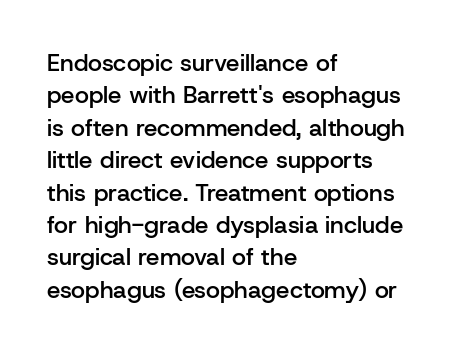
Does the leading feel generous? No, just average. Words float on clear page, feet unadorned. These lines carry some extra weight — a demibold, not a full bold. A classic flush-left, rag-right setting is used for this passage. The letters sit at their default tracking, neither squeezed nor spread.
